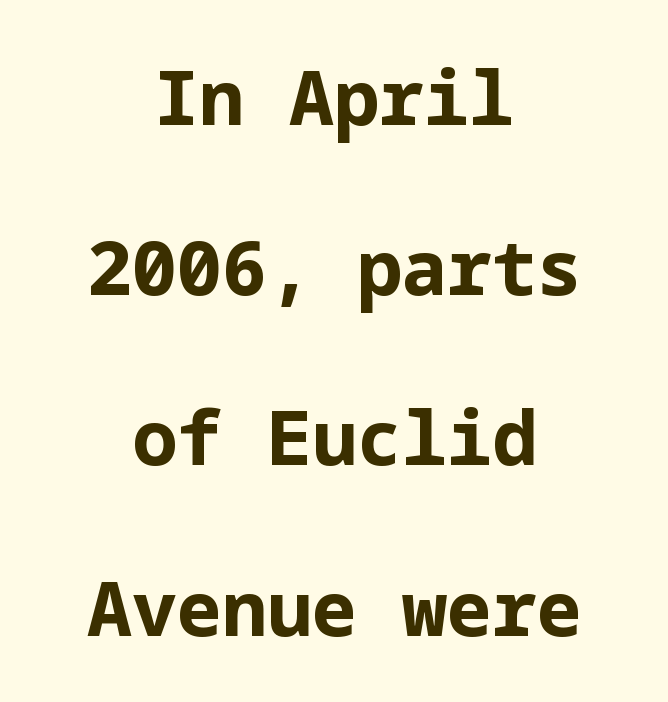
{"serif": "no", "italic": "no", "bold": "yes", "weight": "bold", "width": "normal", "stroke_contrast": "low", "x_height": "medium", "underline": "no", "align": "center", "line_spacing": "loose", "line_spacing_ratio": 2.27, "letter_spacing": "normal", "letter_spacing_em": 0.0, "glyph_px": 75}
